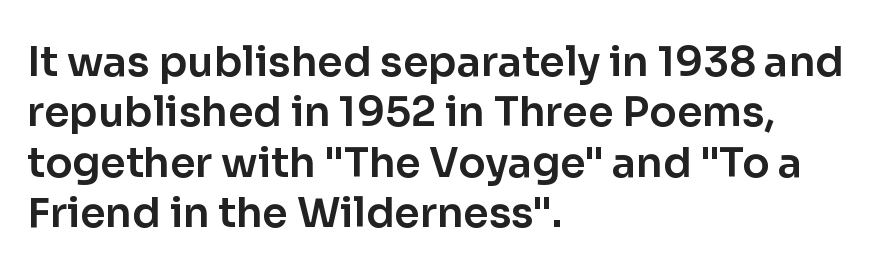
The image shows 41 px sans-serif type, upright; set left-aligned, line spacing 1.23x, normal letter spacing, not underlined; low stroke contrast and a medium x-height.
